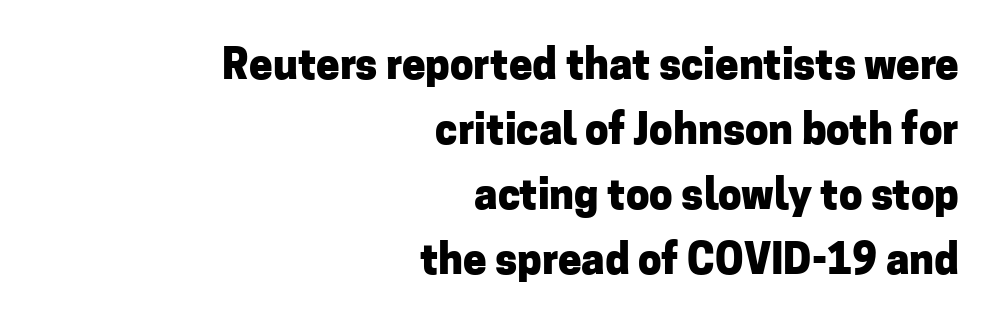
The image shows 42 px heavy sans-serif type, upright; set right-aligned, normal line spacing (1.55x), normal letter spacing, not underlined; low stroke contrast and a medium x-height.
